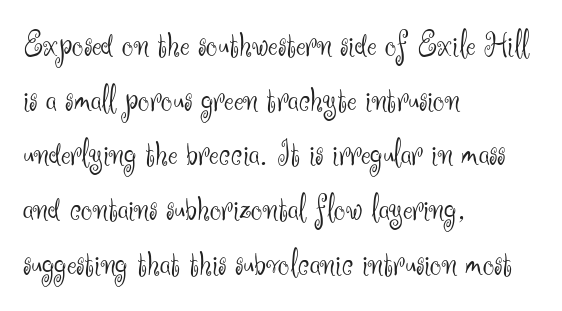
The image shows 36 px light sans-serif type, upright; set left-aligned, normal line spacing (1.52x), normal letter spacing, not underlined; medium stroke contrast and a small x-height.
